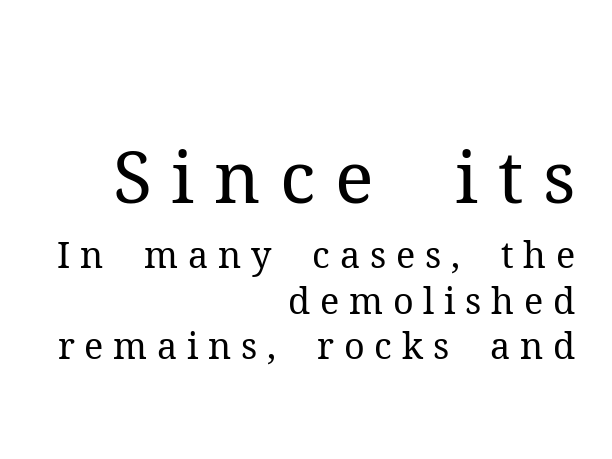
Q: Is the text bold? A: No.
Q: Is the text italic (slanted)? A: No, it is upright.
Q: Is the typeface a serif or a sans-serif typeface? A: Serif.
Q: Is the text underlined? A: No.
Q: How is the paragraph aligned? A: Right-aligned.
Q: Is the spacing between letters normal or unusually wide? A: Unusually wide.
Q: Is the spacing between lines tight, normal or loose? A: Normal.
Q: Which block of text is set in a larger size, the first (top) or the second (bottom)? A: The first (top) one.
Q: Width (condensed, normal, or wide)? A: Normal.
Q: Stroke contrast? A: Medium.
Q: x-height? A: Medium.
Q: Monospaced? A: No.
